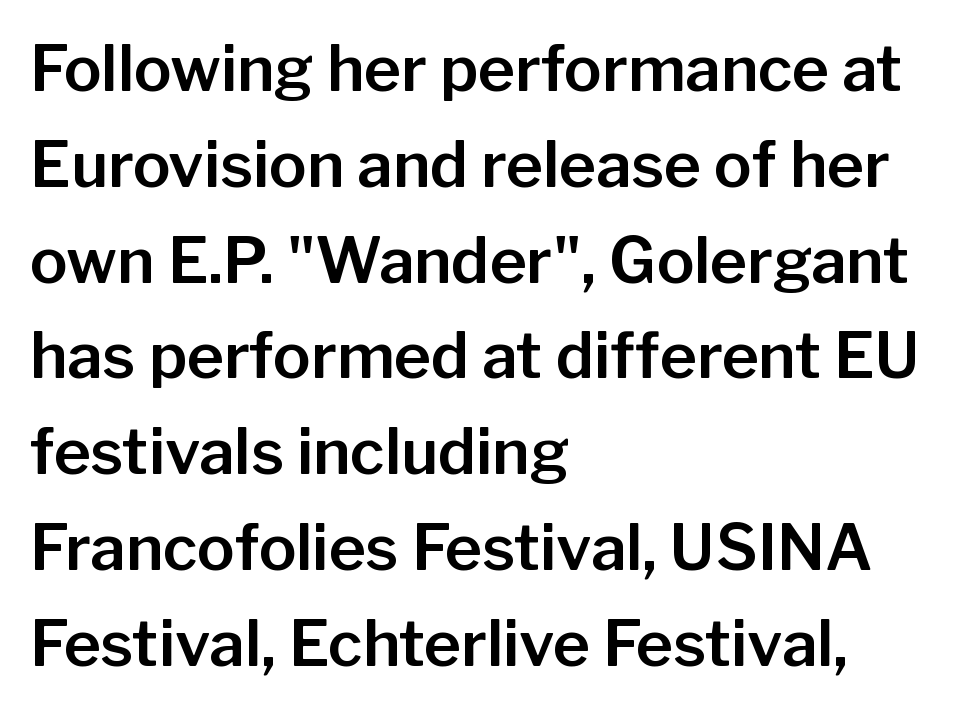
Q: Is the text italic (slanted)? A: No, it is upright.
Q: Is the typeface a serif or a sans-serif typeface? A: Sans-serif.
Q: Is the text underlined? A: No.
Q: How is the paragraph aligned? A: Left-aligned.
Q: Is the spacing between letters normal or unusually wide? A: Normal.
Q: Is the spacing between lines tight, normal or loose? A: Normal.
Q: Width (condensed, normal, or wide)? A: Normal.
Q: Stroke contrast? A: Low.
Q: x-height? A: Medium.
Q: Monospaced? A: No.
